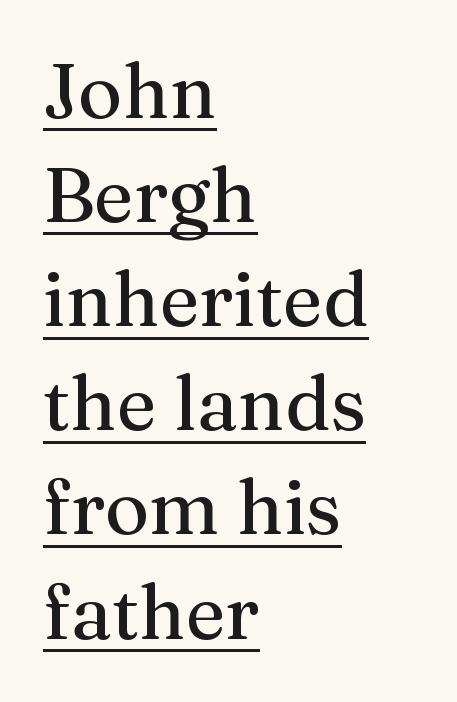
Q: Is the text italic (slanted)? A: No, it is upright.
Q: Is the typeface a serif or a sans-serif typeface? A: Serif.
Q: Is the text underlined? A: Yes.
Q: How is the paragraph aligned? A: Left-aligned.
Q: Is the spacing between letters normal or unusually wide? A: Normal.
Q: Is the spacing between lines tight, normal or loose? A: Normal.
Q: Width (condensed, normal, or wide)? A: Normal.
Q: Stroke contrast? A: Medium.
Q: x-height? A: Medium.
Q: Monospaced? A: No.
